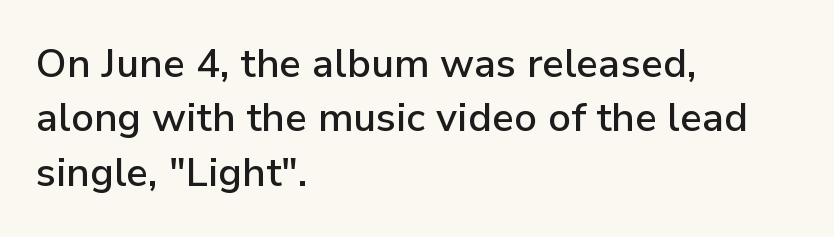
The image shows 40 px sans-serif type, upright; set left-aligned, normal line spacing (1.36x), normal letter spacing, not underlined; low stroke contrast and a medium x-height.
